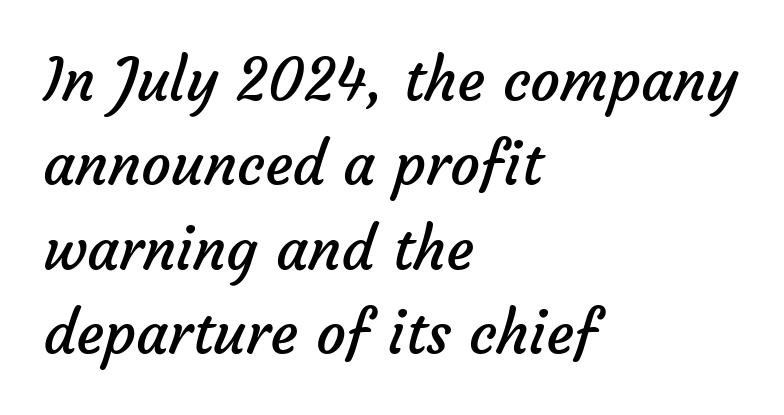
These lines are set flush left with a ragged right edge. No extra ink here — the face is not bold. Note: no serifs on the glyphs. Rule under the text: the space is simply empty. Horizontal bands of white between lines are of average thickness.
